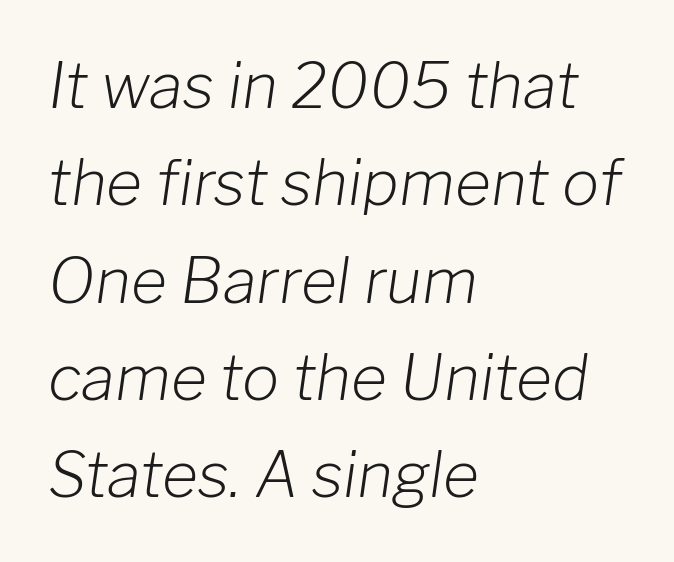
{"italic": "yes", "lean": "right", "slant_degrees": 8, "bold": "no", "weight": "light", "width": "normal", "stroke_contrast": "low", "x_height": "medium", "monospaced": "no", "underline": "no", "align": "left", "line_spacing": "normal", "line_spacing_ratio": 1.57, "letter_spacing": "normal", "letter_spacing_em": 0.0, "glyph_px": 62}
